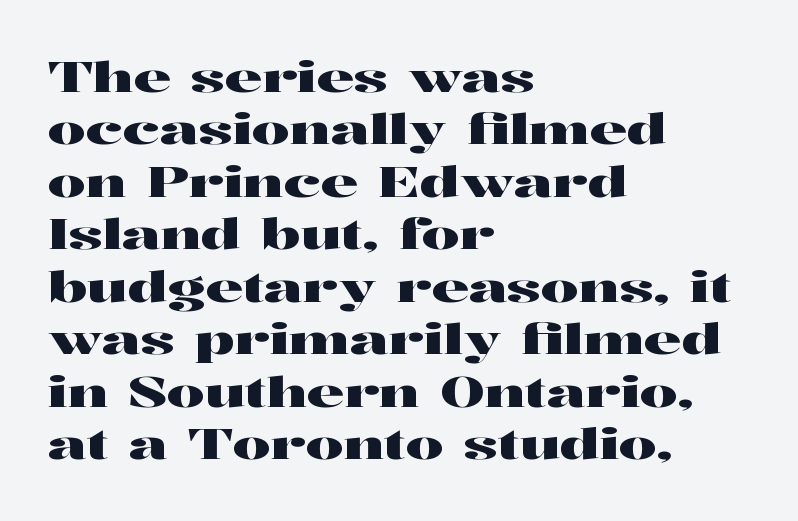
The typesetter chose a ragged-right arrangement here. The face used here is proportionally spaced, like ordinary book or web type. What stands out about the letter spacing? Nothing — it is the standard amount. Unmarked baselines from the first word to the last.
